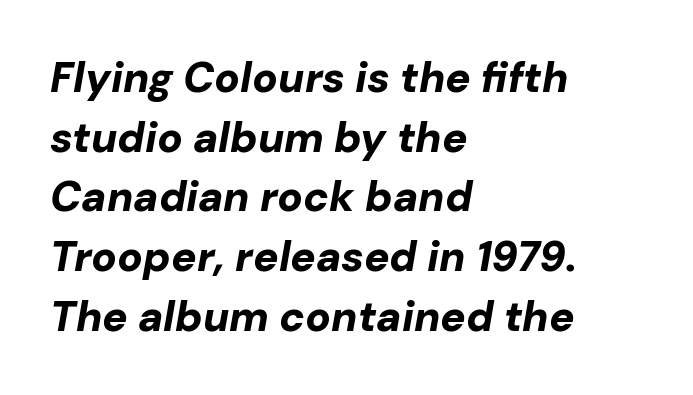
The image shows 42 px bold type, italic (leaning right); set left-aligned, normal line spacing (1.42x), normal letter spacing, not underlined; low stroke contrast and a medium x-height.
